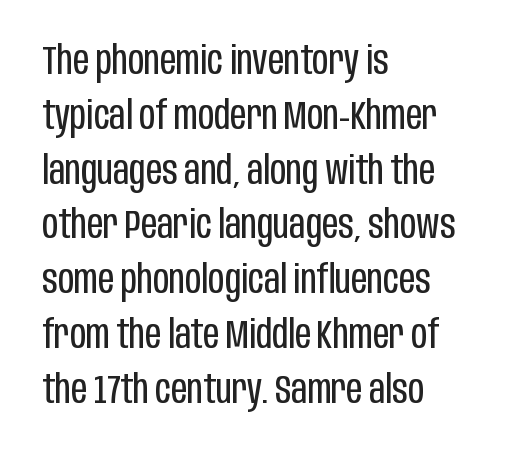
The image shows 40 px regular-weight, condensed sans-serif type, upright; set left-aligned, normal line spacing (1.37x), normal letter spacing, not underlined; low stroke contrast and a large x-height.
